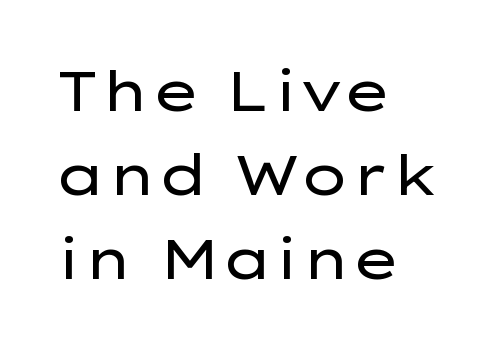
This sample uses plain, unmodified letter spacing. Letterform terminals end flat and unadorned throughout the passage. Check the space under the baseline: it is left empty. Which margin do the lines hug? The left one — the right edge is uneven.
